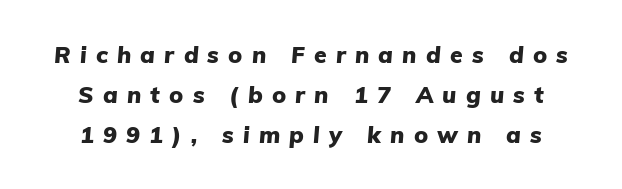
Typographic density is high because the face is bold. The typography opts for an oblique posture over an upright one. The passage shown has open, widely tracked lettering throughout. The foot of each line stays bare and open.
